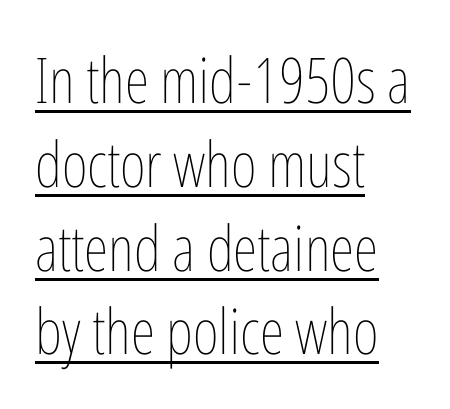
Default kerning and tracking; the words read as compact shapes. Do the characters align in a grid? No, the font is proportional. Descenders here cross a horizontal rule under the line. The setting favours the left margin, as ordinary paragraphs usually do.
